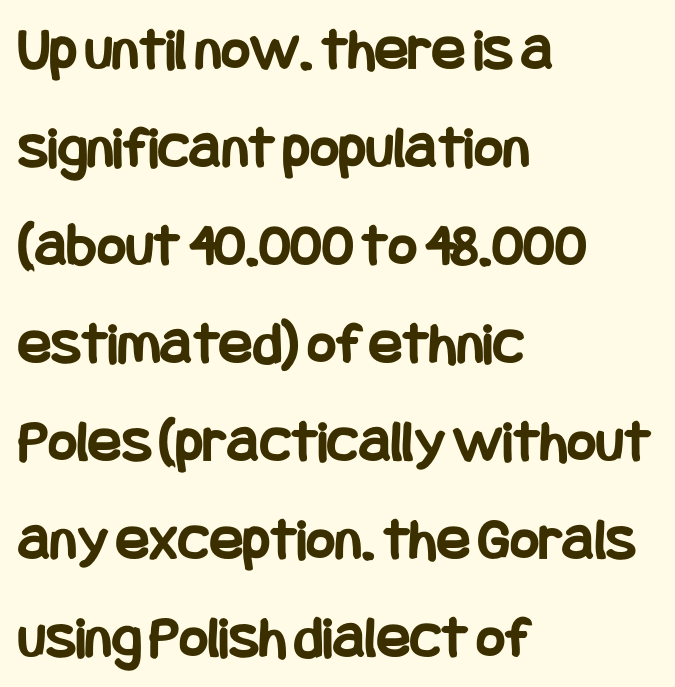
{"serif": "no", "italic": "no", "bold": "yes", "weight": "bold", "width": "condensed", "stroke_contrast": "low", "x_height": "large", "underline": "no", "align": "left", "line_spacing": "normal", "line_spacing_ratio": 1.58, "letter_spacing": "normal", "letter_spacing_em": 0.0, "glyph_px": 62}
